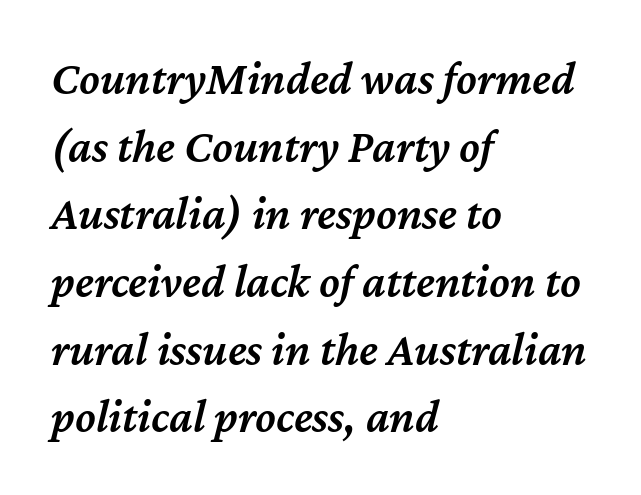
Short note: letters normally spaced. Horizontal alignment here is leftward, the default for most running prose. The vertical gap from one line to the next is medium. An italicized treatment has been applied to the whole sample. Semibold letterforms, between regular and bold. Plain, unruled lines of type.
